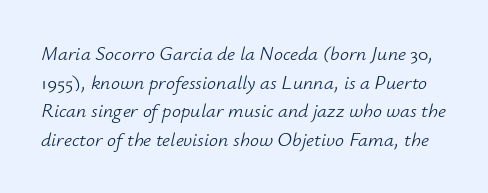
{"italic": "yes", "lean": "right", "slant_degrees": 12, "bold": "no", "underline": "no", "line_spacing": "normal", "line_spacing_ratio": 1.43, "letter_spacing": "normal", "letter_spacing_em": 0.0, "glyph_px": 20}
